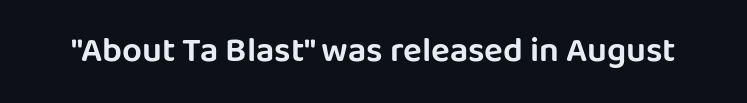
Q: Is the text italic (slanted)? A: No, it is upright.
Q: Is the typeface a serif or a sans-serif typeface? A: Sans-serif.
Q: Is the text underlined? A: No.
Q: Is the spacing between letters normal or unusually wide? A: Normal.
Q: Width (condensed, normal, or wide)? A: Normal.
Q: Stroke contrast? A: Low.
Q: x-height? A: Large.
Q: Monospaced? A: No.
